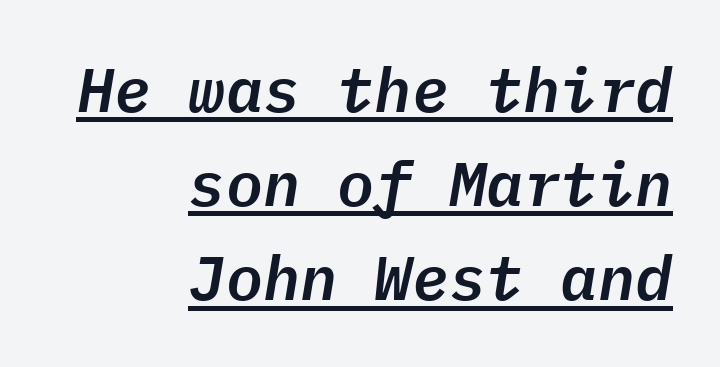
{"italic": "yes", "lean": "right", "slant_degrees": 9, "width": "normal", "stroke_contrast": "low", "x_height": "medium", "monospaced": "yes", "underline": "yes", "align": "right", "line_spacing": "normal", "line_spacing_ratio": 1.52, "letter_spacing": "normal", "letter_spacing_em": 0.0, "glyph_px": 62}
